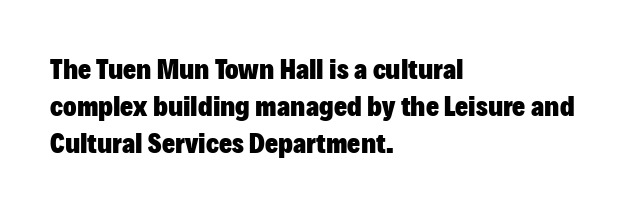
{"serif": "no", "italic": "no", "bold": "yes", "weight": "heavy", "width": "normal", "stroke_contrast": "low", "x_height": "medium", "monospaced": "no", "underline": "no", "align": "left", "line_spacing": "normal", "line_spacing_ratio": 1.33, "letter_spacing": "normal", "letter_spacing_em": 0.0, "glyph_px": 28}
